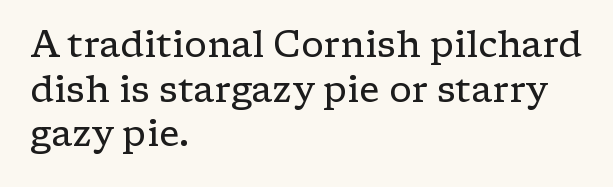
Q: Is the text bold? A: No.
Q: Is the text italic (slanted)? A: No, it is upright.
Q: Is the typeface a serif or a sans-serif typeface? A: Serif.
Q: Is the text underlined? A: No.
Q: How is the paragraph aligned? A: Left-aligned.
Q: Is the spacing between letters normal or unusually wide? A: Normal.
Q: Width (condensed, normal, or wide)? A: Wide.
Q: Stroke contrast? A: Low.
Q: x-height? A: Medium.
Q: Monospaced? A: No.
